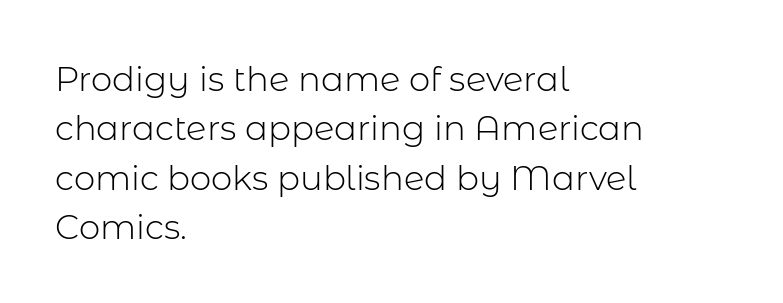
This block has exactly the height ordinary leading produces. The typeface chosen for these lines omits serifs. A student would call this left alignment; a typographer would say flush left, rag right. The passage shown is typed in a proportional face where columns would drift. Bold? No — there's no thickening of the strokes. You can tell it's not italic because the verticals are truly vertical.
